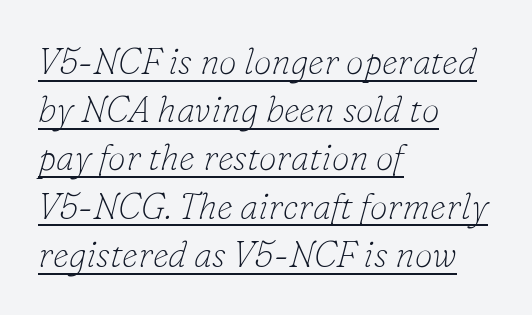
Standard letterfit; no display-style spreading of the glyphs. Do the characters align in a grid? No, the font is proportional. Bold? No — there's no thickening of the strokes. Notice how a bar underscores the lettering throughout.
